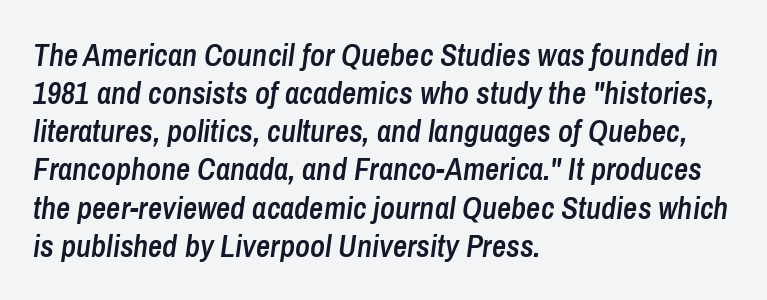
The image shows 31 px semibold, condensed type, italic (leaning right); set left-aligned, line spacing 1.23x, normal letter spacing, not underlined; low stroke contrast and a medium x-height.
